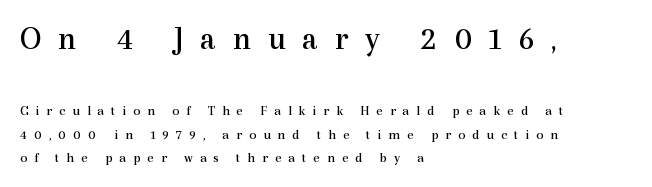
{"serif": "yes", "italic": "no", "bold": "no", "weight": "regular", "width": "normal", "x_height": "medium", "monospaced": "no", "underline": "no", "align": "left", "line_spacing": "normal", "line_spacing_ratio": 1.69, "letter_spacing": "wide", "letter_spacing_em": 0.5, "larger_block": "first", "size_ratio": 2.36, "glyph_px": 33}
